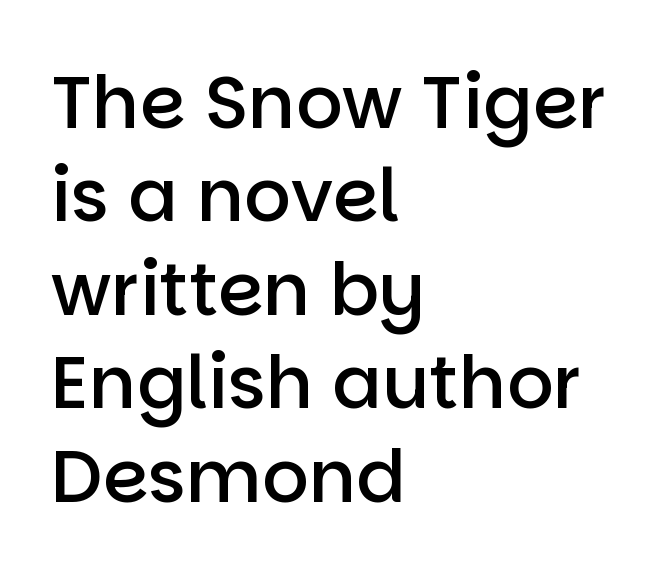
Q: Is the text bold? A: Semi-bold.
Q: Is the text italic (slanted)? A: No, it is upright.
Q: Is the typeface a serif or a sans-serif typeface? A: Sans-serif.
Q: Is the text underlined? A: No.
Q: How is the paragraph aligned? A: Left-aligned.
Q: Is the spacing between letters normal or unusually wide? A: Normal.
Q: Is the spacing between lines tight, normal or loose? A: Normal.
Q: Width (condensed, normal, or wide)? A: Normal.
Q: Stroke contrast? A: Low.
Q: x-height? A: Large.
Q: Monospaced? A: No.
